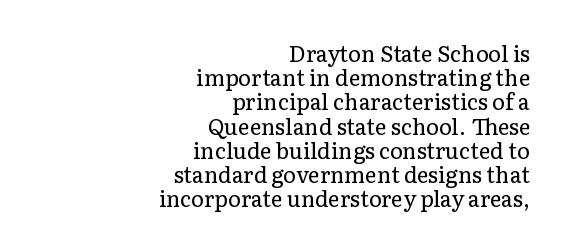
The image shows 22 px text type, upright; set right-aligned, tight line spacing (1.1x), normal letter spacing, not underlined.
